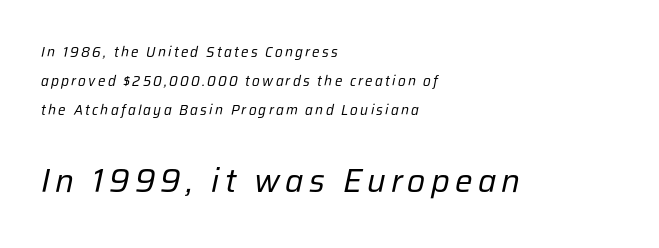
{"italic": "yes", "lean": "right", "slant_degrees": 12, "bold": "no", "weight": "regular", "width": "normal", "stroke_contrast": "low", "x_height": "medium", "monospaced": "no", "underline": "no", "align": "left", "line_spacing": "loose", "line_spacing_ratio": 2.06, "larger_block": "second", "size_ratio": 2.36, "glyph_px": 33}
